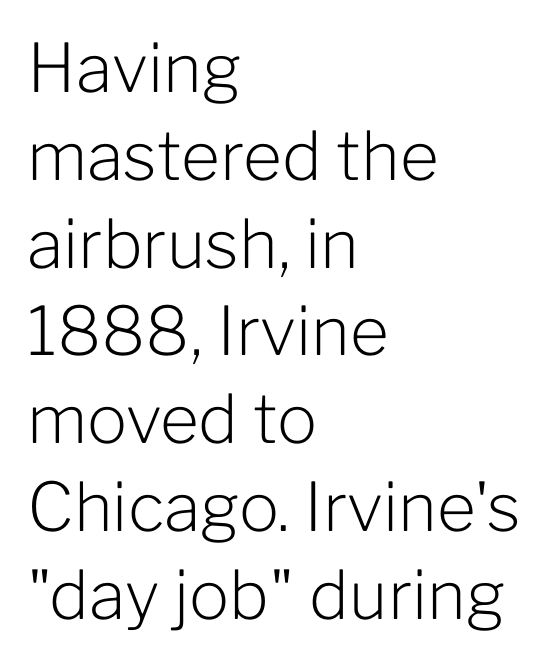
{"serif": "no", "italic": "no", "bold": "no", "weight": "light", "width": "normal", "stroke_contrast": "low", "x_height": "medium", "monospaced": "no", "underline": "no", "align": "left", "line_spacing": "normal", "line_spacing_ratio": 1.31, "letter_spacing": "normal", "letter_spacing_em": 0.0, "glyph_px": 67}
